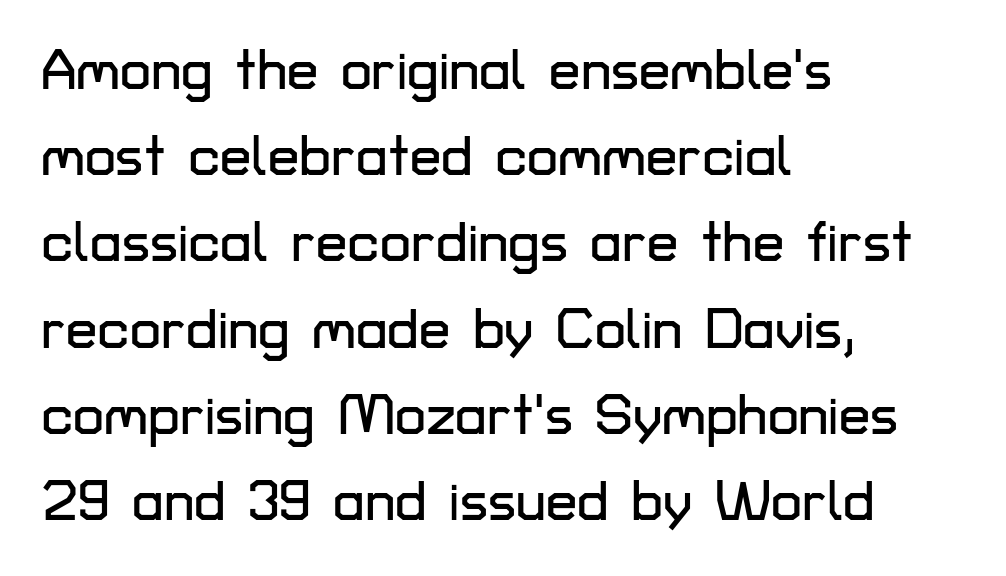
The image shows 56 px sans-serif type, upright; set left-aligned, normal line spacing (1.54x), normal letter spacing, not underlined; low stroke contrast and a medium x-height.
